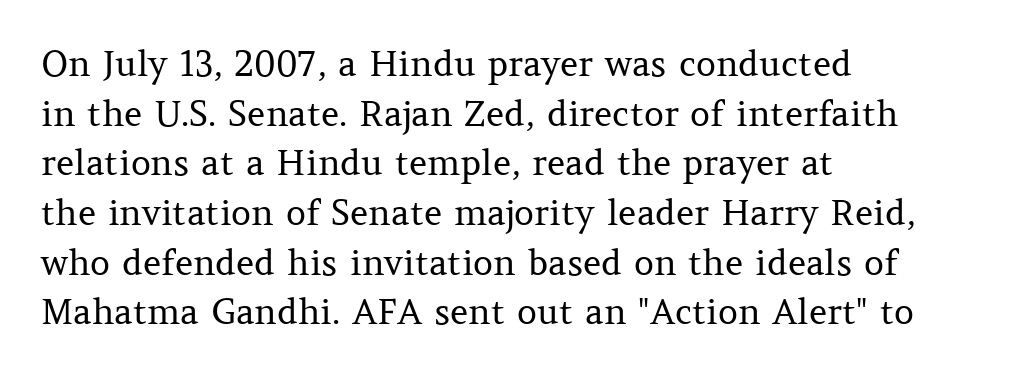
Plain, unruled lines of type. No heavy texture on the line: the type isn't bold. This block has exactly the height ordinary leading produces. Default kerning and tracking; the words read as compact shapes. Stroke terminals: seriffed.
